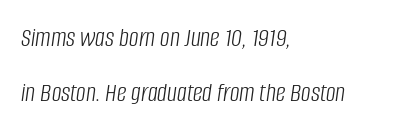
The typesetter chose a ragged-right arrangement here. The glyphs are unaccompanied by any horizontal stroke below them. Characters are canted at an angle relative to the baseline's perpendicular. Stems here are at most as thick as an everyday book face. These lines keep a tight, regular rhythm from letter to letter. A great deal of white space separates one row of letters from the next.
